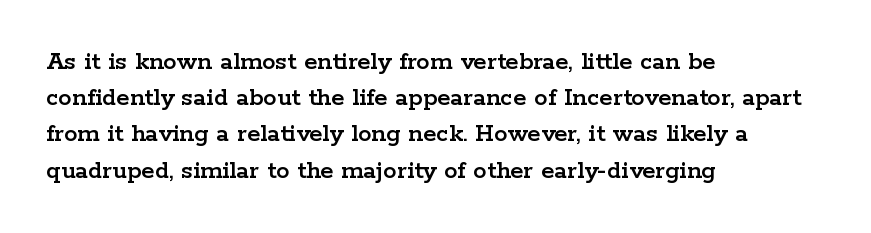
{"italic": "no", "underline": "no", "align": "left", "line_spacing": "normal", "line_spacing_ratio": 1.34, "letter_spacing": "normal", "letter_spacing_em": 0.0, "glyph_px": 27}
